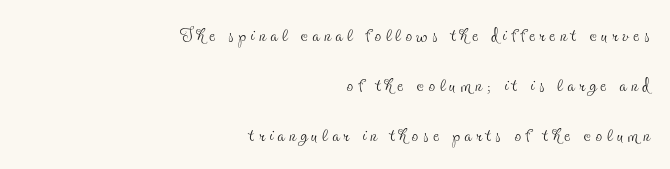
{"bold": "no", "underline": "no", "align": "right", "line_spacing": "loose", "line_spacing_ratio": 1.92, "glyph_px": 26}
